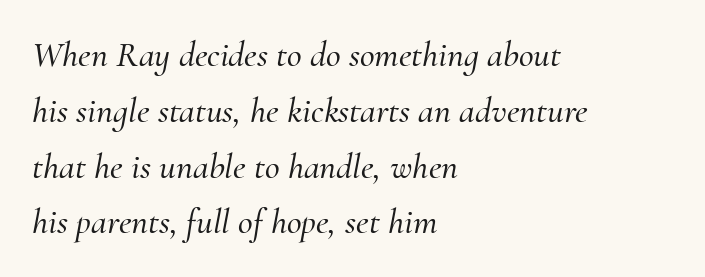
{"serif": "yes", "italic": "yes", "lean": "right", "slant_degrees": 10, "width": "normal", "stroke_contrast": "medium", "x_height": "small", "monospaced": "no", "underline": "no", "align": "left", "line_spacing": "normal", "line_spacing_ratio": 1.55, "letter_spacing": "normal", "letter_spacing_em": 0.0, "glyph_px": 36}
